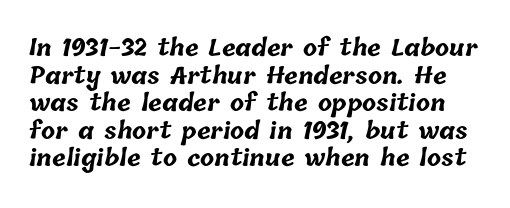
Q: Is the text bold? A: Yes.
Q: Is the text underlined? A: No.
Q: Is the spacing between letters normal or unusually wide? A: Normal.
